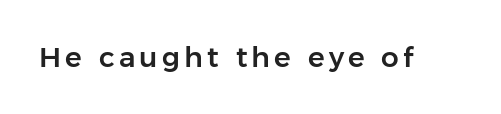
Q: Is the text italic (slanted)? A: No, it is upright.
Q: Is the typeface a serif or a sans-serif typeface? A: Sans-serif.
Q: Is the text underlined? A: No.
Q: Width (condensed, normal, or wide)? A: Normal.
Q: Stroke contrast? A: Low.
Q: x-height? A: Medium.
Q: Monospaced? A: No.
